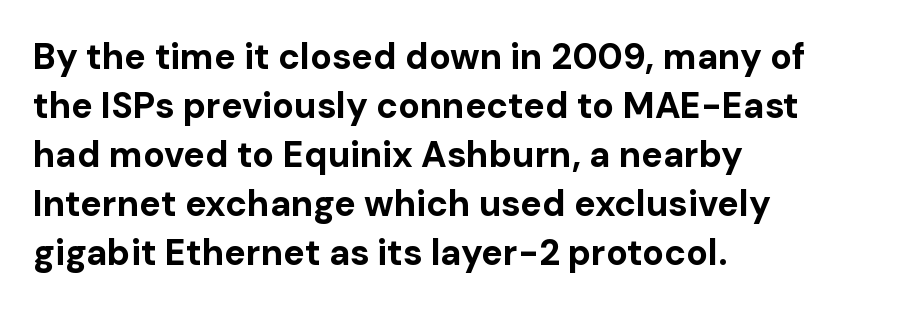
Q: Is the text bold? A: Yes.
Q: Is the text italic (slanted)? A: No, it is upright.
Q: Is the typeface a serif or a sans-serif typeface? A: Sans-serif.
Q: Is the text underlined? A: No.
Q: How is the paragraph aligned? A: Left-aligned.
Q: Is the spacing between letters normal or unusually wide? A: Normal.
Q: Is the spacing between lines tight, normal or loose? A: Normal.
Q: Width (condensed, normal, or wide)? A: Normal.
Q: Stroke contrast? A: Low.
Q: x-height? A: Medium.
Q: Monospaced? A: No.
